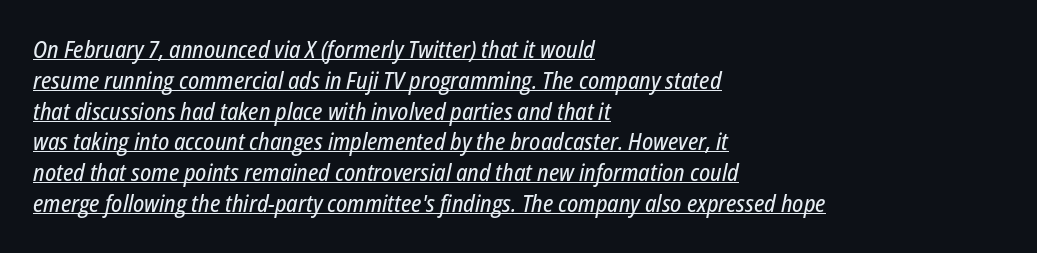
Q: Is the text italic (slanted)? A: Yes, it leans right by about 12 degrees.
Q: Is the text underlined? A: Yes.
Q: How is the paragraph aligned? A: Left-aligned.
Q: Is the spacing between letters normal or unusually wide? A: Normal.
Q: Is the spacing between lines tight, normal or loose? A: Normal.
